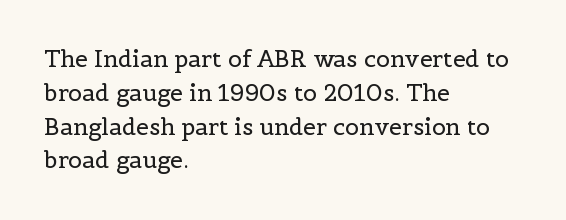
Just letters on the line, the space beneath them empty. Evenly set lines give the paragraph a standard silhouette. Heft: none added — not bold. Notice how the passage keeps a crisp vertical edge on the left only. No extra tracking has been applied to these lines. A roman cut, with each character standing at attention.
